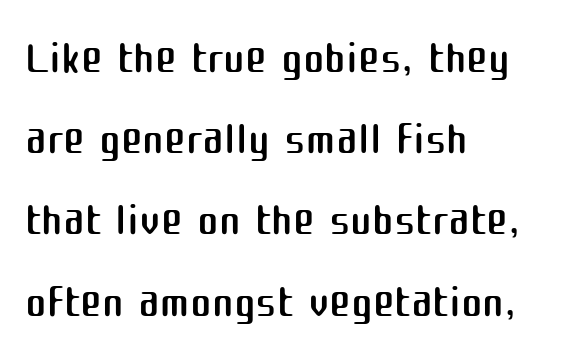
Q: Is the text bold? A: No.
Q: Is the text italic (slanted)? A: No, it is upright.
Q: Is the typeface a serif or a sans-serif typeface? A: Sans-serif.
Q: Is the text underlined? A: No.
Q: How is the paragraph aligned? A: Left-aligned.
Q: Is the spacing between letters normal or unusually wide? A: Normal.
Q: Is the spacing between lines tight, normal or loose? A: Normal.
Q: Width (condensed, normal, or wide)? A: Normal.
Q: Stroke contrast? A: Medium.
Q: x-height? A: Medium.
Q: Monospaced? A: No.
